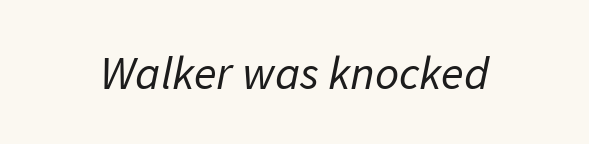
No feet cap the strokes, marking this as sans-serif type. Character widths vary here, with narrow letters taking less room than wide ones. How are the letters spaced? Ordinarily, with no added tracking. The face looks like a standard text weight, possibly lighter. Glance below the letters and you will spot only blank space.
